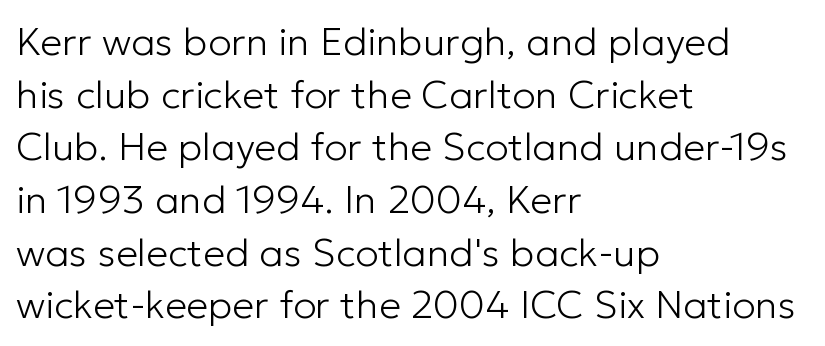
Descenders are the only things crossing below the line. Caption: standard tracking, unaltered. Examine the stroke ends and you'll find no serifs. Honestly, the row spacing looks completely unremarkable.
